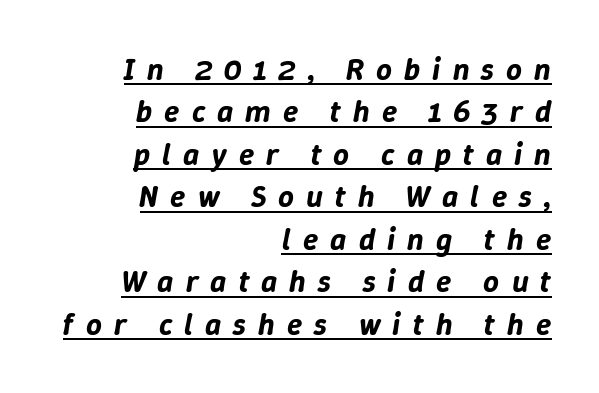
Notice how the passage keeps a crisp vertical edge on the right only. Is there much room between lines? A standard amount, neither cramped nor airy. Spacing verdict: proportional, widths tailored to each character. The face used here has a pronounced slope to its letters. What decoration does the sample have? An underline.
